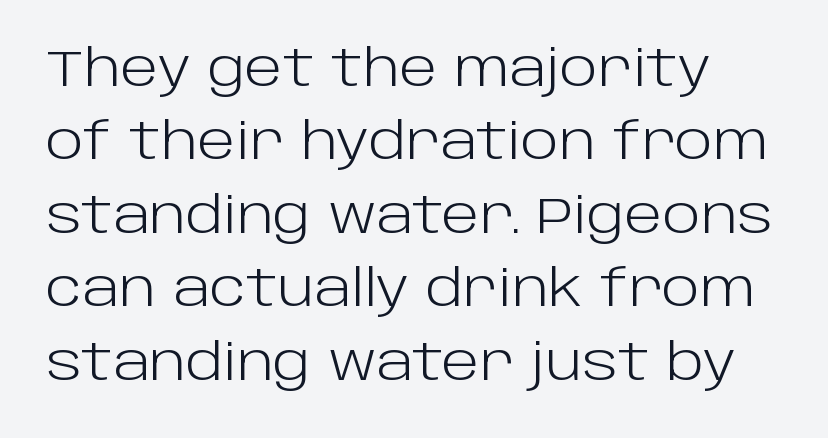
The image shows 50 px light sans-serif type, upright; set normal line spacing (1.47x), normal letter spacing, not underlined; low stroke contrast and a large x-height.
